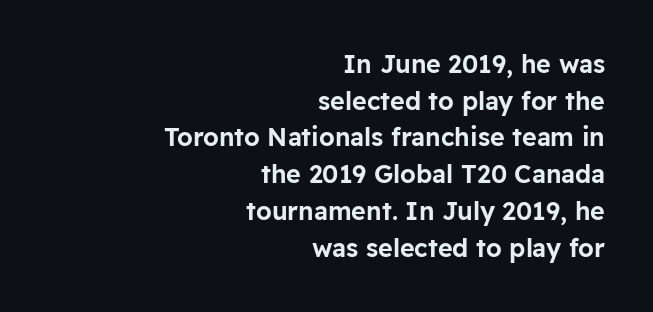
The specimen omits any rule beneath the text block's lines. Line spacing here is normal. There is no visible air inserted between adjacent glyphs. Unlike italic type, these characters show no tilt at all. Notice how the passage keeps a crisp vertical edge on the right only.
